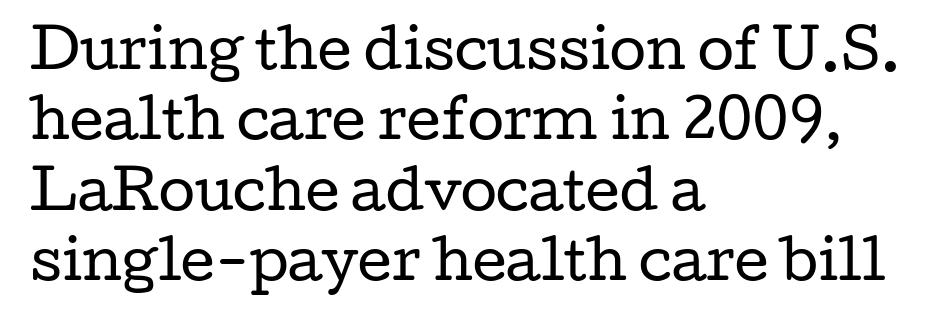
Q: Is the text bold? A: No.
Q: Is the text italic (slanted)? A: No, it is upright.
Q: Is the typeface a serif or a sans-serif typeface? A: Serif.
Q: Is the text underlined? A: No.
Q: How is the paragraph aligned? A: Left-aligned.
Q: Is the spacing between letters normal or unusually wide? A: Normal.
Q: Is the spacing between lines tight, normal or loose? A: Normal.
Q: Width (condensed, normal, or wide)? A: Wide.
Q: Stroke contrast? A: Low.
Q: x-height? A: Medium.
Q: Monospaced? A: No.
